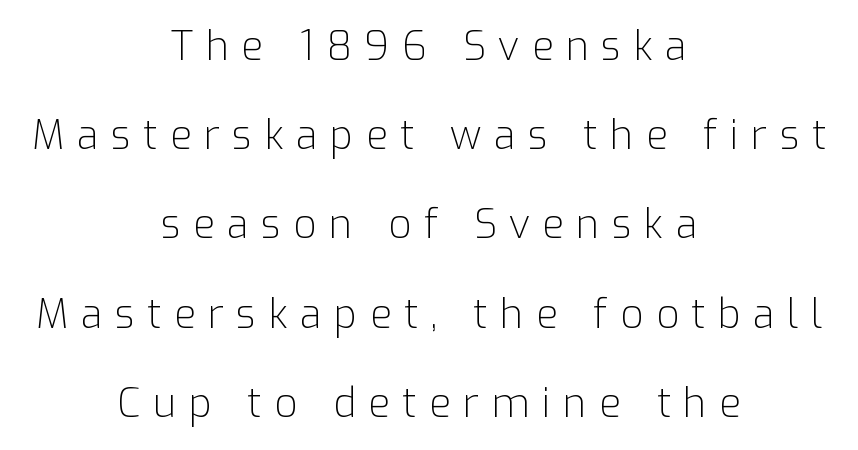
Spacing verdict: proportional, widths tailored to each character. The tracking reads as deliberately expanded to a designer's eye. Every stem runs plumb, perpendicular to the baseline. The rendering shows plain stroke endings on the letterforms — a sans-serif design. A bare baseline throughout the passage.
